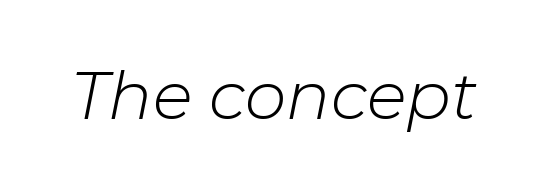
Nothing unusual about the tracking: characters are spaced as the font intends. Stroke mass is kept to a normal reading level or below. Check under the words: just untouched page. Do the characters align in a grid? No, the font is proportional.
